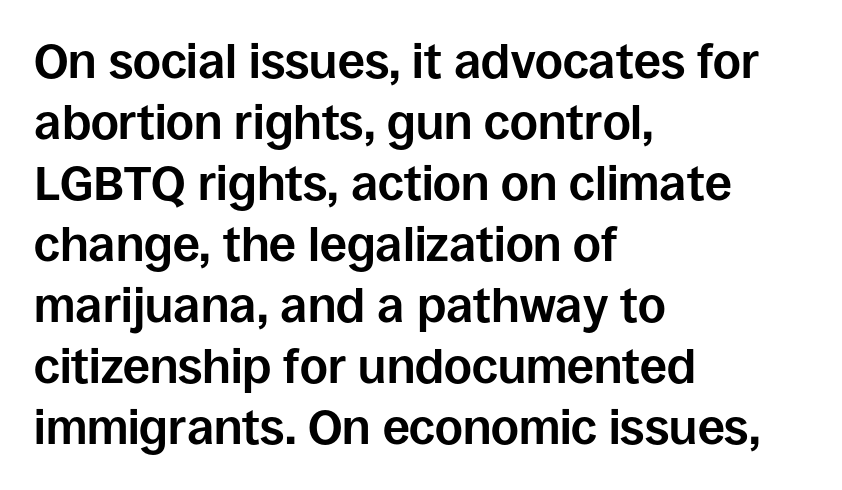
Q: Is the text bold? A: Yes.
Q: Is the text italic (slanted)? A: No, it is upright.
Q: Is the typeface a serif or a sans-serif typeface? A: Sans-serif.
Q: Is the text underlined? A: No.
Q: How is the paragraph aligned? A: Left-aligned.
Q: Is the spacing between letters normal or unusually wide? A: Normal.
Q: Is the spacing between lines tight, normal or loose? A: Normal.
Q: Width (condensed, normal, or wide)? A: Normal.
Q: Stroke contrast? A: Low.
Q: x-height? A: Large.
Q: Monospaced? A: No.
